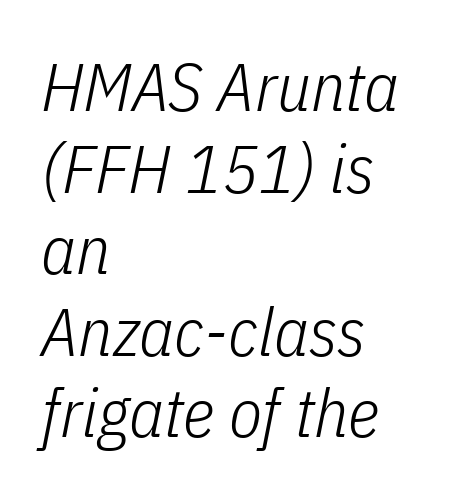
The image shows 68 px light, condensed type, italic (leaning right); set left-aligned, line spacing 1.2x, normal letter spacing, not underlined; low stroke contrast and a medium x-height.
